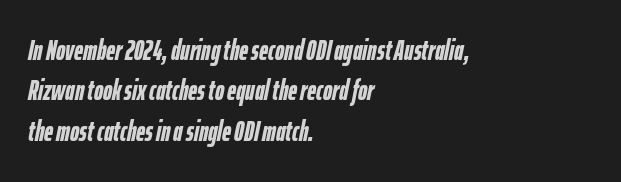
Q: Is the text bold? A: Yes.
Q: Is the text italic (slanted)? A: Yes, it leans right by about 12 degrees.
Q: Is the text underlined? A: No.
Q: How is the paragraph aligned? A: Left-aligned.
Q: Is the spacing between letters normal or unusually wide? A: Normal.
Q: Is the spacing between lines tight, normal or loose? A: Normal.
Q: Width (condensed, normal, or wide)? A: Condensed.
Q: Stroke contrast? A: Low.
Q: x-height? A: Medium.
Q: Monospaced? A: No.
